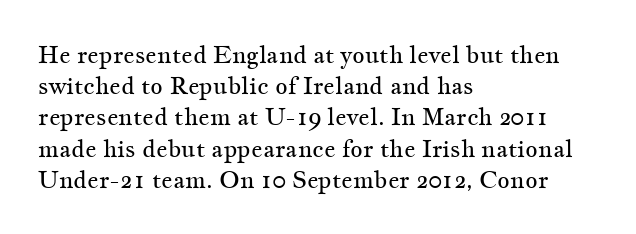
The image shows 24 px text type, upright; set left-aligned, normal line spacing (1.3x), normal letter spacing, not underlined.
